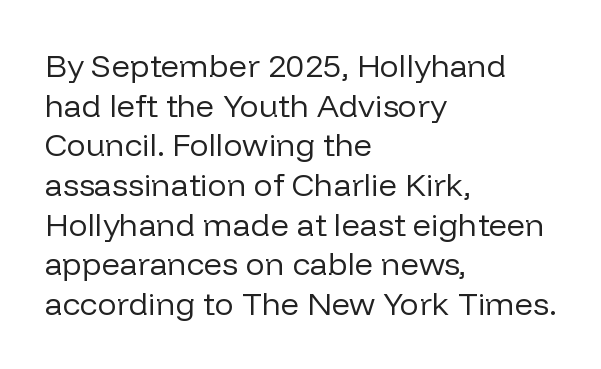
The image shows 32 px regular-weight sans-serif type, upright; set left-aligned, line spacing 1.24x, normal letter spacing, not underlined; low stroke contrast and a medium x-height.
